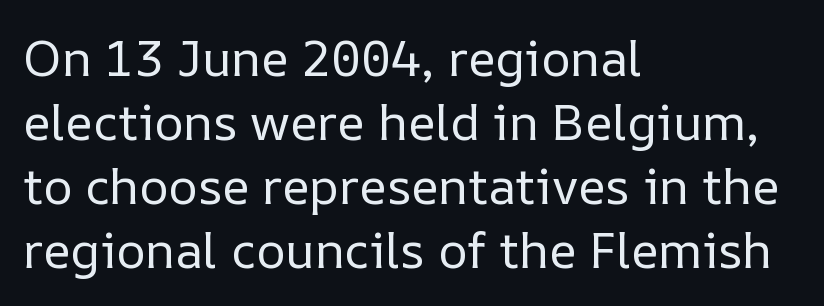
Q: Is the text bold? A: No.
Q: Is the text italic (slanted)? A: No, it is upright.
Q: Is the text underlined? A: No.
Q: How is the paragraph aligned? A: Left-aligned.
Q: Is the spacing between letters normal or unusually wide? A: Normal.
Q: Is the spacing between lines tight, normal or loose? A: Normal.
Q: Width (condensed, normal, or wide)? A: Normal.
Q: Stroke contrast? A: Low.
Q: x-height? A: Medium.
Q: Monospaced? A: No.
